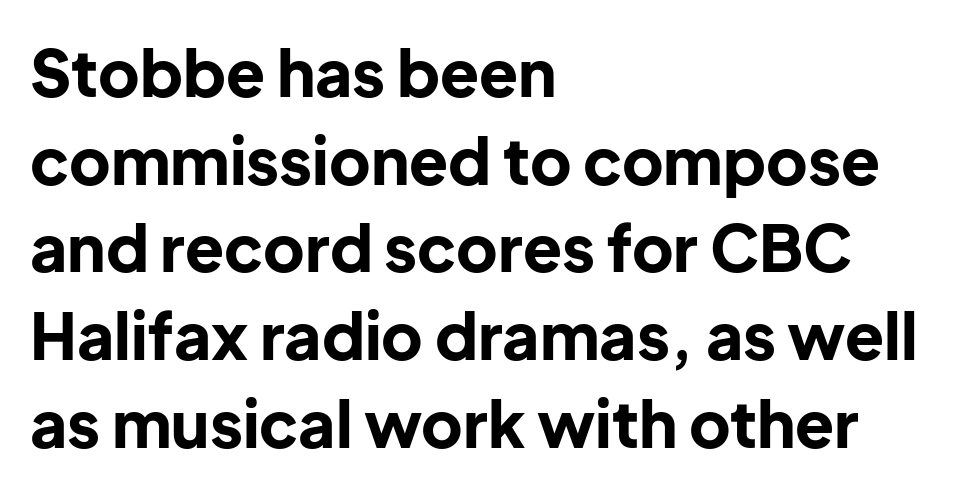
Q: Is the text bold? A: Yes.
Q: Is the text italic (slanted)? A: No, it is upright.
Q: Is the typeface a serif or a sans-serif typeface? A: Sans-serif.
Q: Is the text underlined? A: No.
Q: How is the paragraph aligned? A: Left-aligned.
Q: Is the spacing between letters normal or unusually wide? A: Normal.
Q: Is the spacing between lines tight, normal or loose? A: Normal.
Q: Width (condensed, normal, or wide)? A: Normal.
Q: Stroke contrast? A: Low.
Q: x-height? A: Medium.
Q: Monospaced? A: No.
